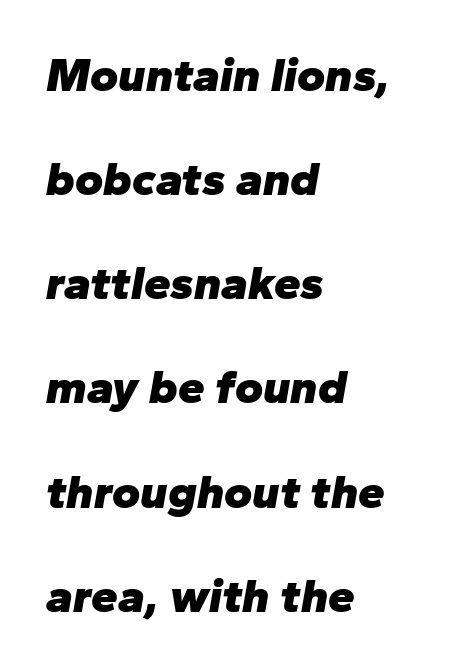
{"italic": "yes", "lean": "right", "slant_degrees": 10, "bold": "yes", "weight": "heavy", "width": "normal", "stroke_contrast": "low", "x_height": "medium", "monospaced": "no", "underline": "no", "align": "left", "line_spacing": "loose", "line_spacing_ratio": 2.17, "letter_spacing": "normal", "letter_spacing_em": 0.0, "glyph_px": 48}
